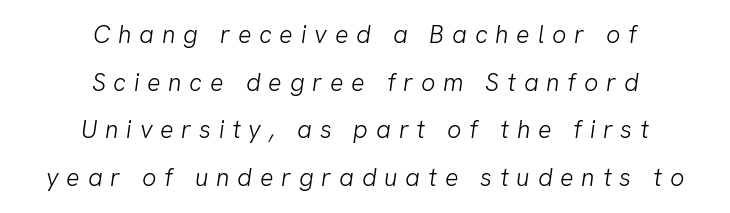
{"bold": "no", "underline": "no", "align": "center", "line_spacing": "loose", "line_spacing_ratio": 1.91, "letter_spacing": "wide", "letter_spacing_em": 0.31, "glyph_px": 25}
